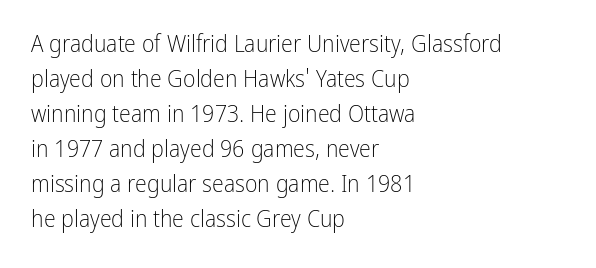
The image shows 24 px text type, upright; set left-aligned, normal line spacing (1.46x), normal letter spacing, not underlined.
